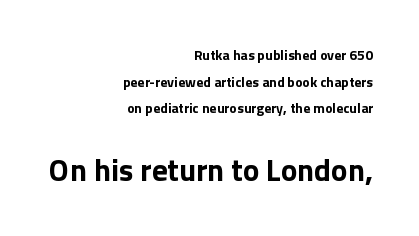
Q: Is the text bold? A: Yes.
Q: Is the text italic (slanted)? A: No, it is upright.
Q: Is the typeface a serif or a sans-serif typeface? A: Sans-serif.
Q: Is the text underlined? A: No.
Q: How is the paragraph aligned? A: Right-aligned.
Q: Is the spacing between letters normal or unusually wide? A: Normal.
Q: Is the spacing between lines tight, normal or loose? A: Loose.
Q: Which block of text is set in a larger size, the first (top) or the second (bottom)? A: The second (bottom) one.
Q: Width (condensed, normal, or wide)? A: Normal.
Q: Stroke contrast? A: Low.
Q: x-height? A: Medium.
Q: Monospaced? A: No.
